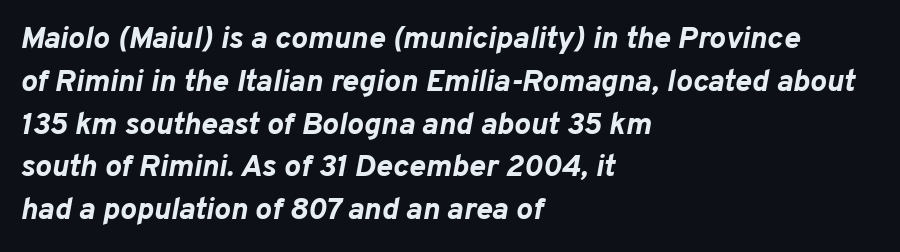
The image shows 31 px bold type, italic (leaning right); set left-aligned, normal line spacing (1.38x), normal letter spacing, not underlined; low stroke contrast and a medium x-height.
